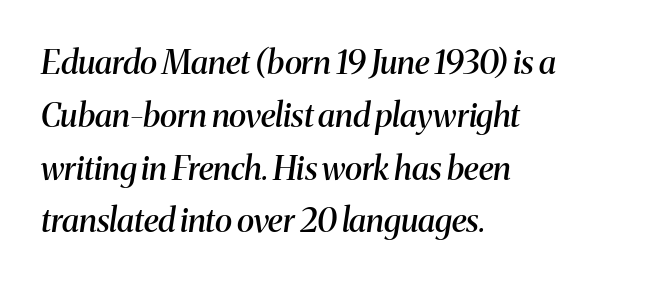
Q: Is the text bold? A: Semi-bold.
Q: Is the text italic (slanted)? A: Yes, it leans right by about 8 degrees.
Q: Is the typeface a serif or a sans-serif typeface? A: Serif.
Q: Is the text underlined? A: No.
Q: How is the paragraph aligned? A: Left-aligned.
Q: Is the spacing between letters normal or unusually wide? A: Normal.
Q: Is the spacing between lines tight, normal or loose? A: Normal.
Q: Width (condensed, normal, or wide)? A: Normal.
Q: Stroke contrast? A: Medium.
Q: x-height? A: Medium.
Q: Monospaced? A: No.
